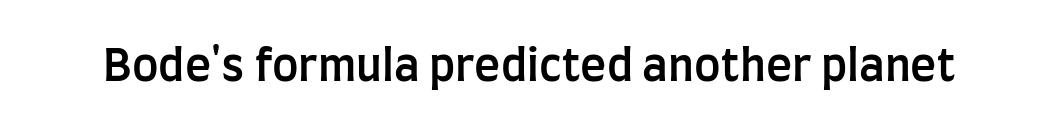
{"serif": "no", "italic": "no", "bold": "semi", "weight": "semibold", "width": "condensed", "stroke_contrast": "low", "x_height": "large", "monospaced": "no", "underline": "no", "letter_spacing": "normal", "letter_spacing_em": 0.0, "glyph_px": 44}
